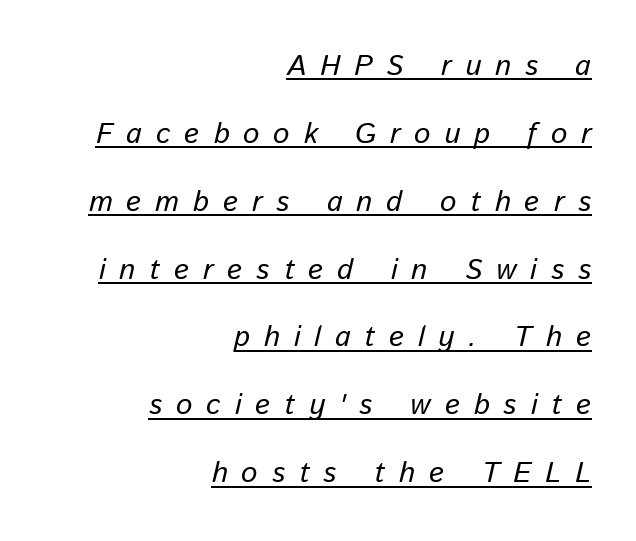
This rendering features underlined lettering. The passage shown is typed in a proportional face where columns would drift. Notice how the stems are inclined rather than vertical — that's the hallmark of italics. Every row of glyphs terminates at an identical x-position on the right. A typesetter would call this heavily tracked-out type.
